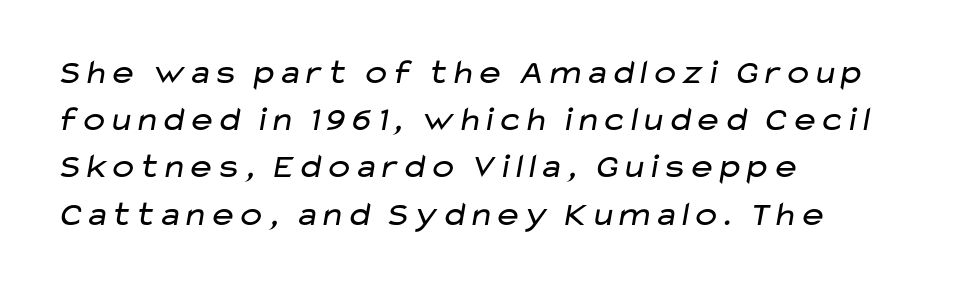
{"serif": "no", "bold": "no", "weight": "regular", "width": "wide", "stroke_contrast": "low", "x_height": "medium", "monospaced": "no", "underline": "no", "align": "left", "line_spacing": "normal", "line_spacing_ratio": 1.35, "letter_spacing": "normal", "letter_spacing_em": 0.0, "glyph_px": 35}
